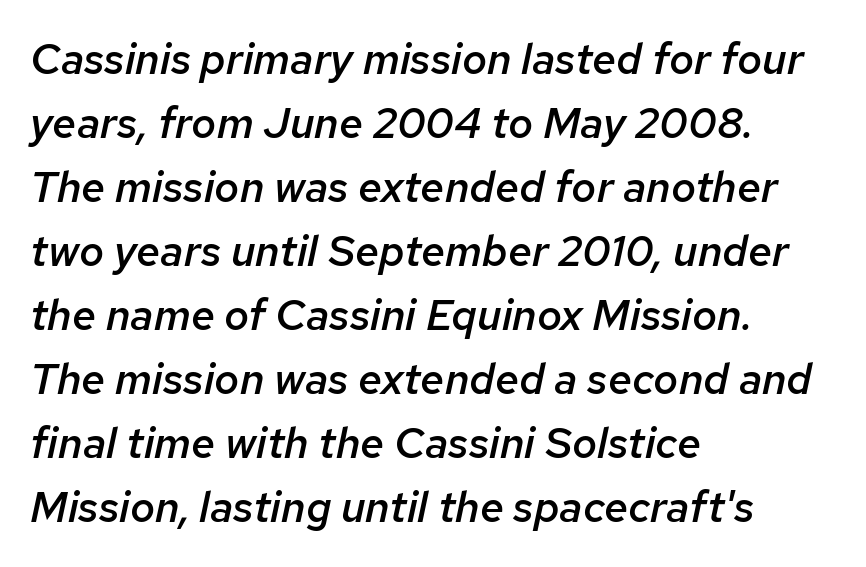
Q: Is the text bold? A: Semi-bold.
Q: Is the text italic (slanted)? A: Yes, it leans right by about 12 degrees.
Q: Is the text underlined? A: No.
Q: How is the paragraph aligned? A: Left-aligned.
Q: Is the spacing between letters normal or unusually wide? A: Normal.
Q: Is the spacing between lines tight, normal or loose? A: Normal.
Q: Width (condensed, normal, or wide)? A: Normal.
Q: Stroke contrast? A: Low.
Q: x-height? A: Medium.
Q: Monospaced? A: No.
